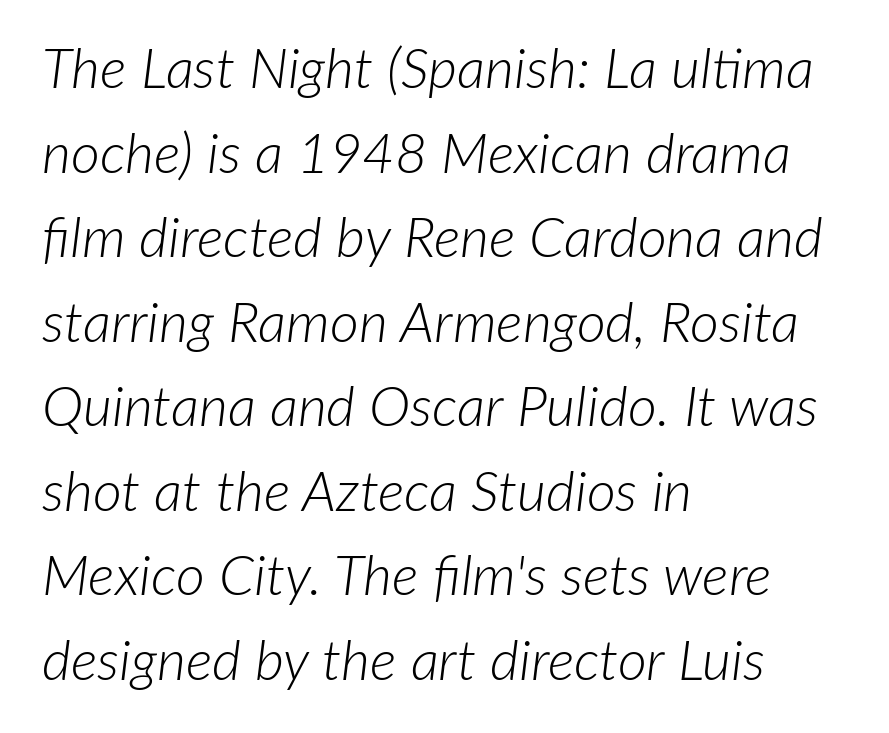
The setting favours the left margin, as ordinary paragraphs usually do. The letters are slanted; this is an italic face. The passage shown is typed in a proportional face where columns would drift. The passage shown stacks its lines at a standard gap. This rendering features lettering with no underline.
